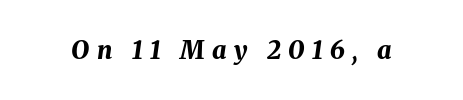
The whole block is typeset with a tilt. The rendering inserts visible extra space after every character. As a designer I'd log this as weight 700, bold. Clear beneath every line of the passage.
